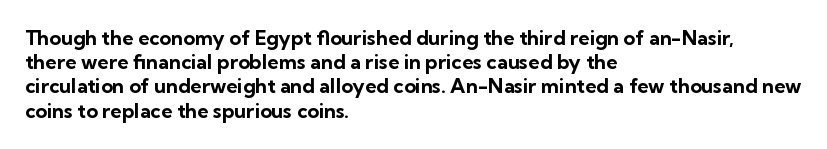
{"italic": "no", "bold": "yes", "underline": "no", "align": "left", "line_spacing_ratio": 1.21, "letter_spacing": "normal", "letter_spacing_em": 0.0, "glyph_px": 20}
